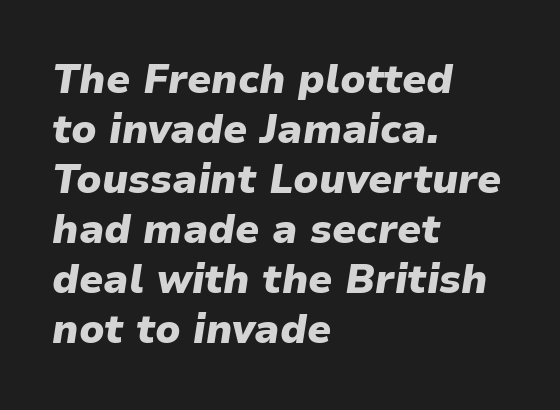
Characters are canted at an angle relative to the baseline's perpendicular. Descenders hang freely into open space. The designer left line spacing at the default. Compared with a centered layout, this one pins lines to the left instead. Short note: letters normally spaced. Heavy-handed strokes throughout: this text is bold.
